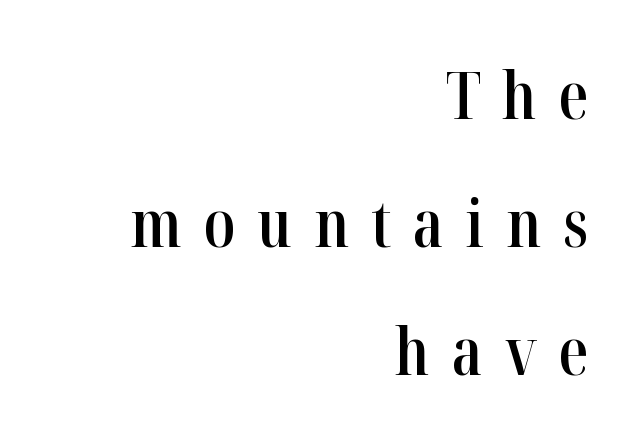
Is the letter spacing exaggerated? Yes — the characters are pushed far apart. These lines are rendered in a variable-pitch font. A typesetter would label this face a serif. In terms of posture, this sample is upright. Clear beneath every line of the passage. Every letter is mildly thick-stroked: semibold rather than bold.
